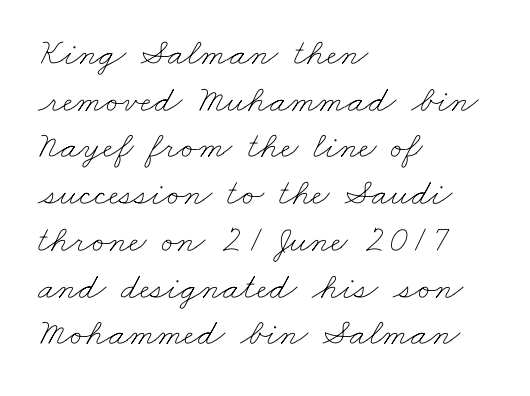
Every row of glyphs begins at an identical x-position on the left. A bare baseline throughout the passage. What stands out about the letter spacing? Nothing — it is the standard amount. The strokes are not fattened; the text isn't bold. Do the characters align in a grid? No, the font is proportional.
